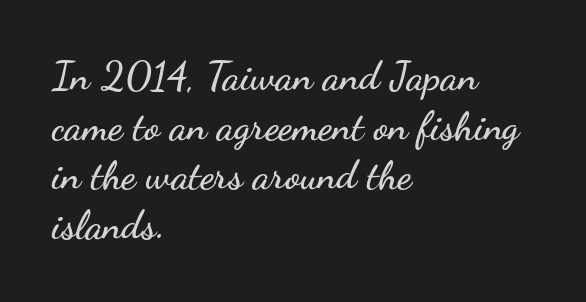
The image shows 40 px wide sans-serif type; set left-aligned, line spacing 1.24x, normal letter spacing, not underlined; low stroke contrast and a small x-height.
